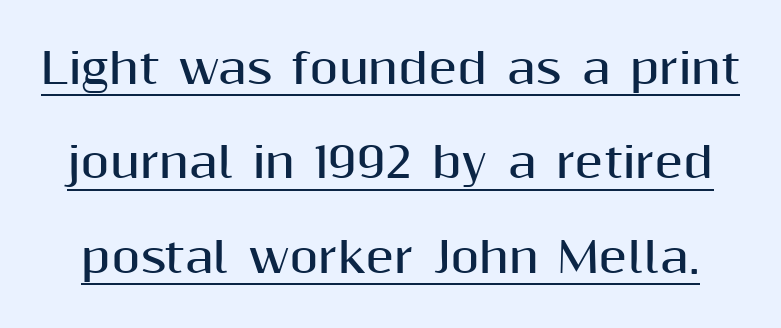
The image shows 42 px bold sans-serif type, upright; set loose line spacing (2.25x), normal letter spacing, underlined; medium stroke contrast and a medium x-height.
